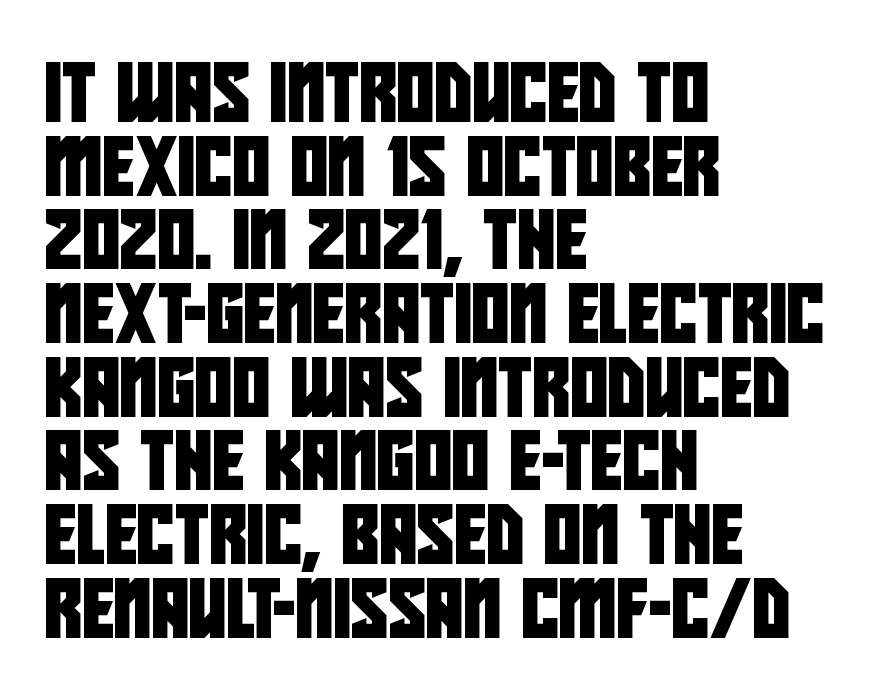
The image shows 58 px condensed sans-serif type; set left-aligned, normal line spacing (1.27x), normal letter spacing, not underlined; low stroke contrast and a large x-height.
